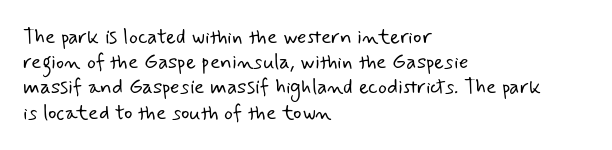
The image shows 21 px text type; set left-aligned, line spacing 1.2x, normal letter spacing, not underlined.
